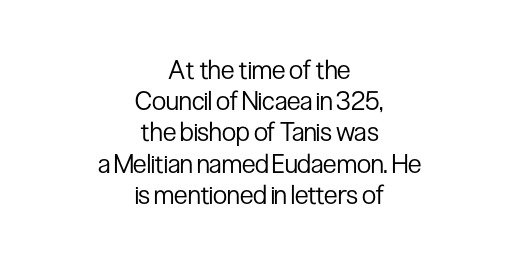
The image shows 26 px text type, upright; set centered, line spacing 1.2x, normal letter spacing, not underlined.
